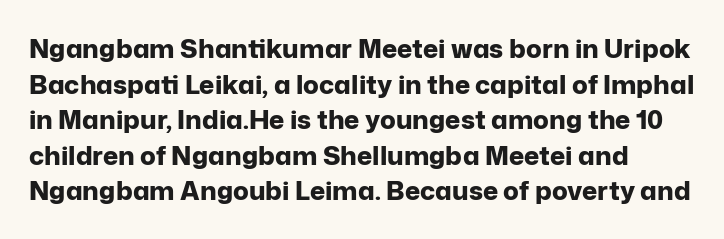
{"italic": "no", "bold": "yes", "underline": "no", "line_spacing": "normal", "line_spacing_ratio": 1.37, "letter_spacing": "normal", "letter_spacing_em": 0.0, "glyph_px": 26}
